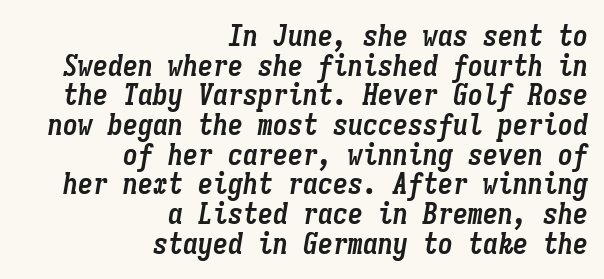
The image shows 30 px semibold, condensed type, italic (leaning right), monospaced; set right-aligned, tight line spacing (0.99x), normal letter spacing, not underlined; low stroke contrast and a medium x-height.
